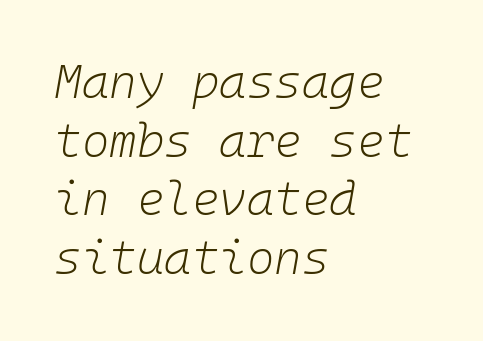
Q: Is the text bold? A: No.
Q: Is the text italic (slanted)? A: Yes, it leans right by about 10 degrees.
Q: Is the text underlined? A: No.
Q: How is the paragraph aligned? A: Left-aligned.
Q: Is the spacing between letters normal or unusually wide? A: Normal.
Q: Is the spacing between lines tight, normal or loose? A: Normal.
Q: Width (condensed, normal, or wide)? A: Normal.
Q: Stroke contrast? A: Low.
Q: x-height? A: Medium.
Q: Monospaced? A: Yes.
